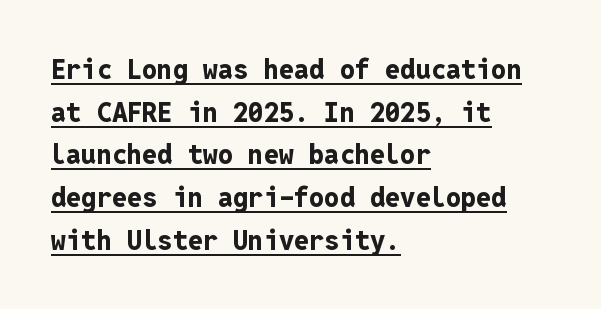
These lines keep a tight, regular rhythm from letter to letter. This rendering uses left alignment, leaving the right contour irregular. Strokes here are thick enough to call this a true bold. These lines sit exactly where default settings would place them. Looks like someone drew a line under every word here.
